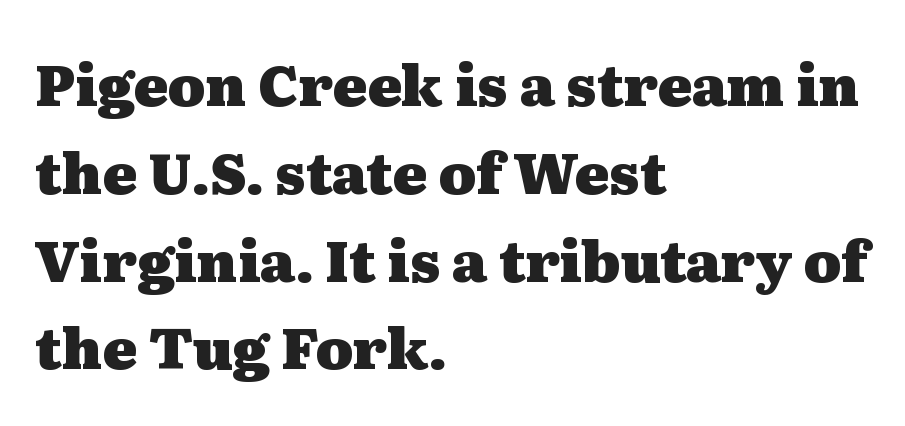
{"serif": "yes", "italic": "no", "bold": "yes", "weight": "heavy", "width": "wide", "stroke_contrast": "medium", "x_height": "medium", "monospaced": "no", "underline": "no", "align": "left", "line_spacing": "normal", "line_spacing_ratio": 1.54, "letter_spacing": "normal", "letter_spacing_em": 0.0, "glyph_px": 57}
